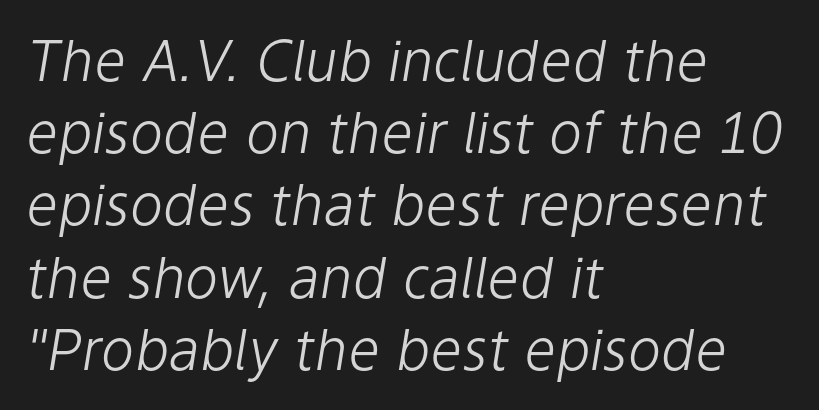
{"italic": "yes", "lean": "right", "slant_degrees": 9, "bold": "no", "weight": "light", "width": "normal", "stroke_contrast": "low", "x_height": "medium", "monospaced": "no", "underline": "no", "align": "left", "line_spacing": "normal", "line_spacing_ratio": 1.29, "letter_spacing": "normal", "letter_spacing_em": 0.0, "glyph_px": 56}
